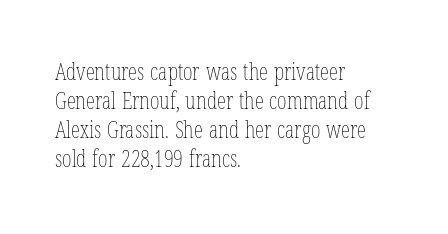
A typesetter would call this zero additional tracking. If you drew a line through each stem, it would be perfectly vertical. This block has exactly the height ordinary leading produces. Teacher's note: observe the even left margin — that is flush-left alignment. The area under the type is left untouched. This is not heavy type; no bold has been used.
